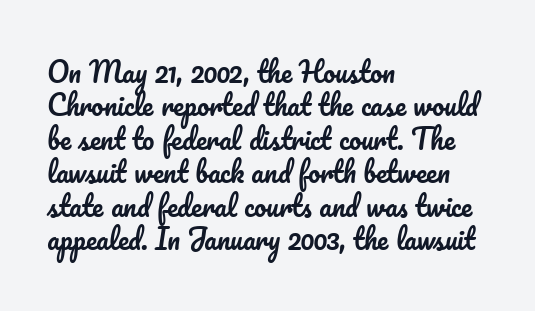
The words here are not underlined. Horizontal alignment here is leftward, the default for most running prose. The gaps between neighbouring characters are ordinary and unremarkable.
